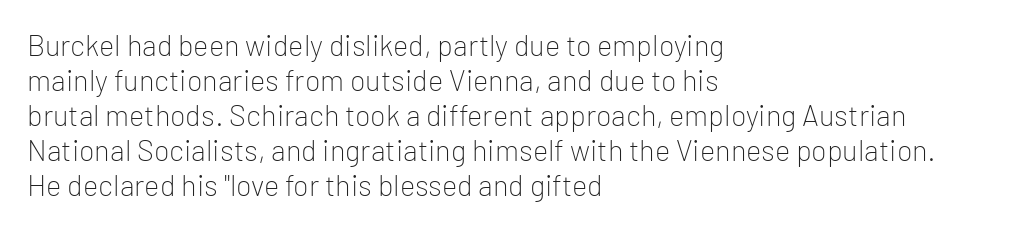
{"serif": "no", "italic": "no", "bold": "no", "weight": "light", "width": "normal", "stroke_contrast": "low", "x_height": "medium", "monospaced": "no", "underline": "no", "align": "left", "line_spacing_ratio": 1.21, "letter_spacing": "normal", "letter_spacing_em": 0.0, "glyph_px": 29}
